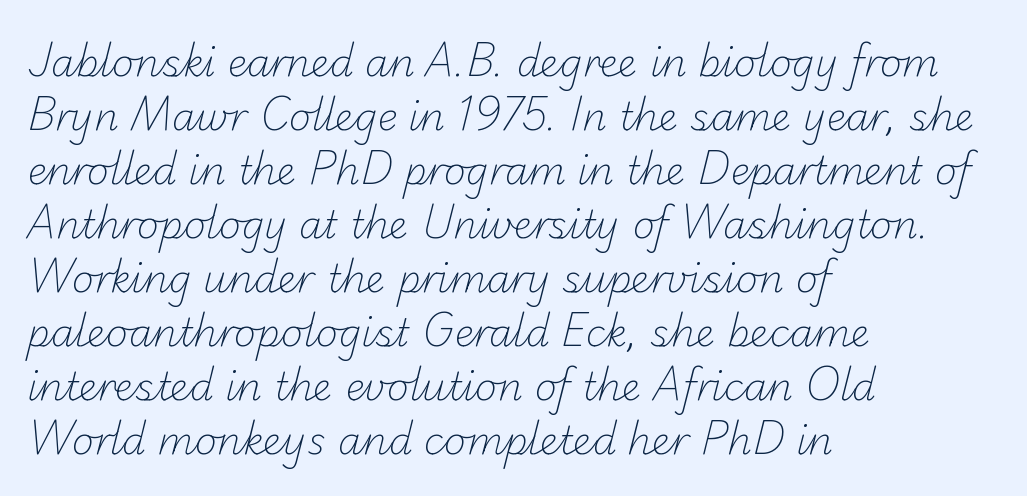
{"serif": "no", "bold": "no", "weight": "light", "width": "normal", "stroke_contrast": "low", "x_height": "small", "monospaced": "no", "underline": "no", "align": "left", "line_spacing": "normal", "line_spacing_ratio": 1.42, "letter_spacing": "normal", "letter_spacing_em": 0.0, "glyph_px": 38}
